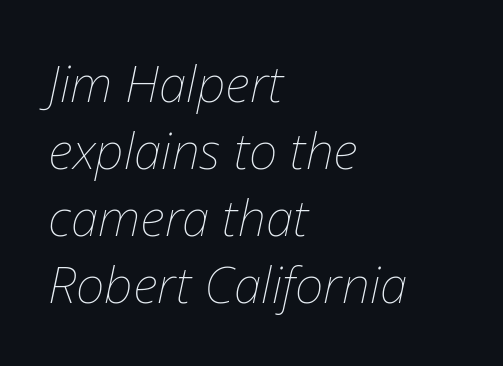
Q: Is the text bold? A: No.
Q: Is the text italic (slanted)? A: Yes, it leans right by about 12 degrees.
Q: Is the text underlined? A: No.
Q: How is the paragraph aligned? A: Left-aligned.
Q: Is the spacing between letters normal or unusually wide? A: Normal.
Q: Is the spacing between lines tight, normal or loose? A: Normal.
Q: Width (condensed, normal, or wide)? A: Normal.
Q: Stroke contrast? A: Low.
Q: x-height? A: Medium.
Q: Monospaced? A: No.
